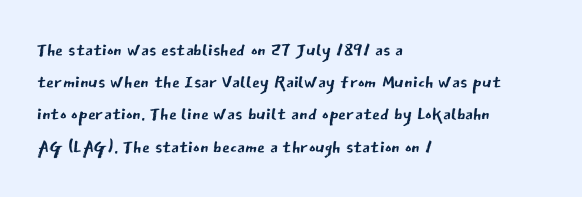
The image shows 25 px text type, upright; set left-aligned, normal line spacing (1.29x), normal letter spacing, not underlined.
